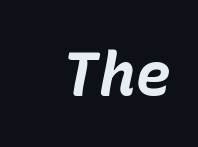
{"italic": "yes", "lean": "right", "slant_degrees": 10, "bold": "yes", "weight": "bold", "width": "normal", "stroke_contrast": "low", "x_height": "medium", "underline": "no", "letter_spacing": "normal", "letter_spacing_em": 0.0, "glyph_px": 61}
